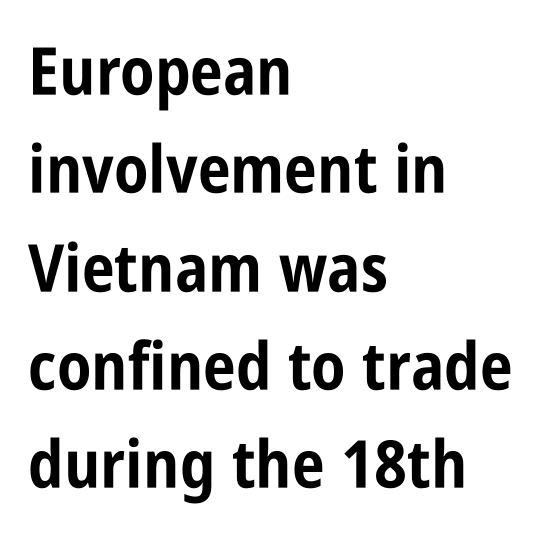
Stroke thickness is high; the sample reads as a true bold. Check where the strokes stop: nothing finishes them off — pure sans. Interline gaps are of average width in this sample. Tracking value appears to be zero — textbook default spacing. Line beginnings align vertically; line endings do not. These lines are rendered in a variable-pitch font.
